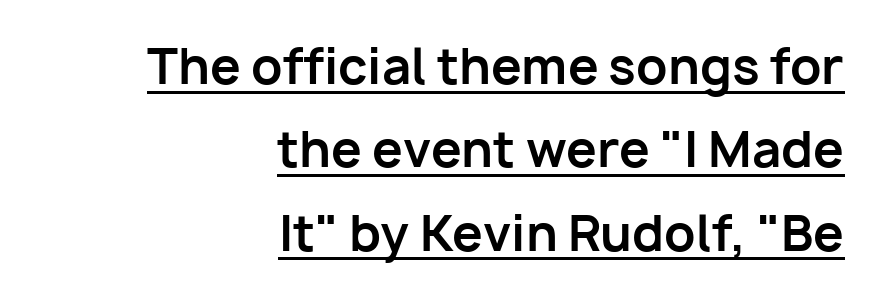
Q: Is the text bold? A: Yes.
Q: Is the text italic (slanted)? A: No, it is upright.
Q: Is the typeface a serif or a sans-serif typeface? A: Sans-serif.
Q: Is the text underlined? A: Yes.
Q: How is the paragraph aligned? A: Right-aligned.
Q: Is the spacing between letters normal or unusually wide? A: Normal.
Q: Is the spacing between lines tight, normal or loose? A: Normal.
Q: Width (condensed, normal, or wide)? A: Normal.
Q: Stroke contrast? A: Low.
Q: x-height? A: Medium.
Q: Monospaced? A: No.
